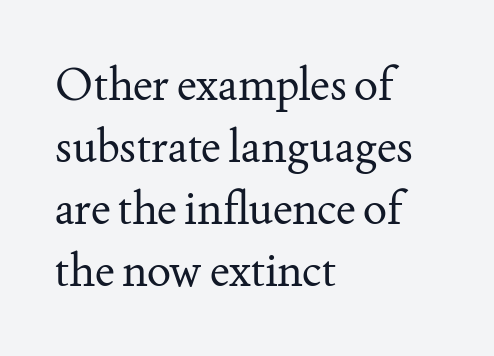
The image shows 45 px regular-weight serif type, upright; set left-aligned, normal line spacing (1.38x), normal letter spacing, not underlined; medium stroke contrast and a small x-height.
